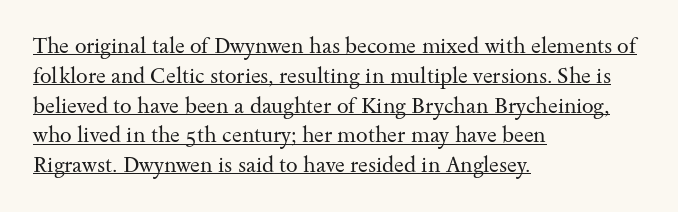
Q: Is the text bold? A: No.
Q: Is the text italic (slanted)? A: No, it is upright.
Q: Is the text underlined? A: Yes.
Q: How is the paragraph aligned? A: Left-aligned.
Q: Is the spacing between letters normal or unusually wide? A: Normal.
Q: Is the spacing between lines tight, normal or loose? A: Normal.
